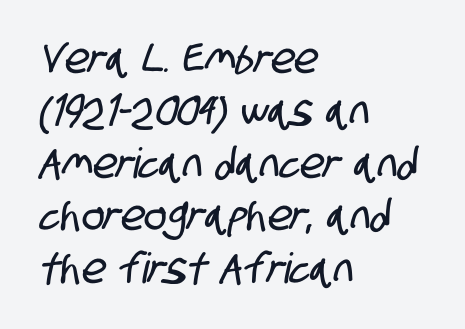
{"serif": "no", "width": "condensed", "stroke_contrast": "low", "x_height": "large", "monospaced": "no", "underline": "no", "align": "left", "line_spacing": "normal", "line_spacing_ratio": 1.25, "letter_spacing": "normal", "letter_spacing_em": 0.0, "glyph_px": 42}
